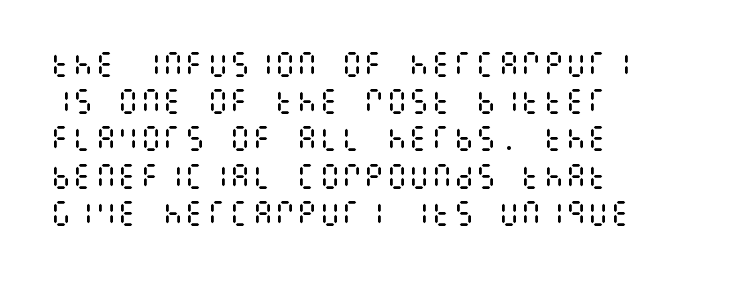
Q: Is the text bold? A: No.
Q: Is the text italic (slanted)? A: No, it is upright.
Q: Is the text underlined? A: No.
Q: How is the paragraph aligned? A: Left-aligned.
Q: Is the spacing between letters normal or unusually wide? A: Normal.
Q: Is the spacing between lines tight, normal or loose? A: Normal.
Q: Width (condensed, normal, or wide)? A: Condensed.
Q: Stroke contrast? A: Medium.
Q: x-height? A: Large.
